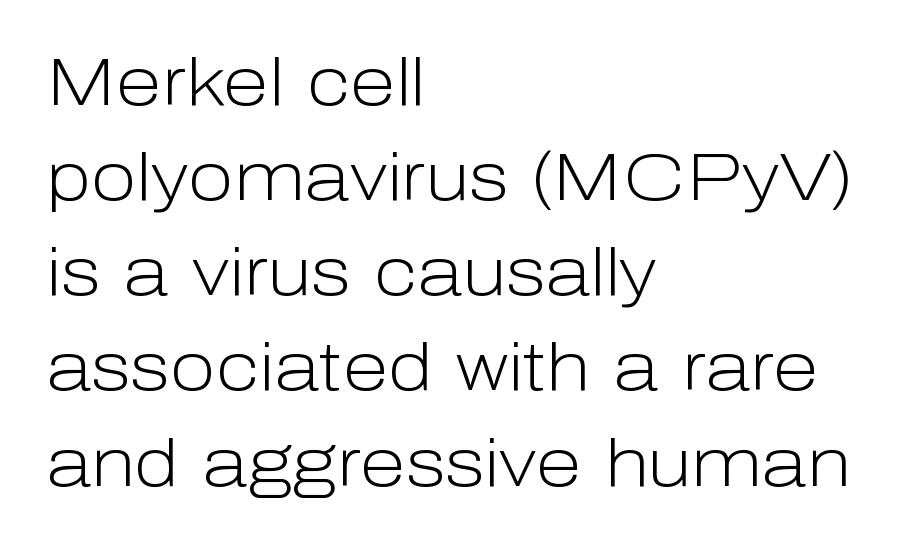
Unlike a traditional serif, this face leaves its strokes unadorned. Whoever set this chose a conventional vertical rhythm. Heft: none added — not bold. Note the varied advance widths — an 'i' is clearly narrower than an 'm'.
